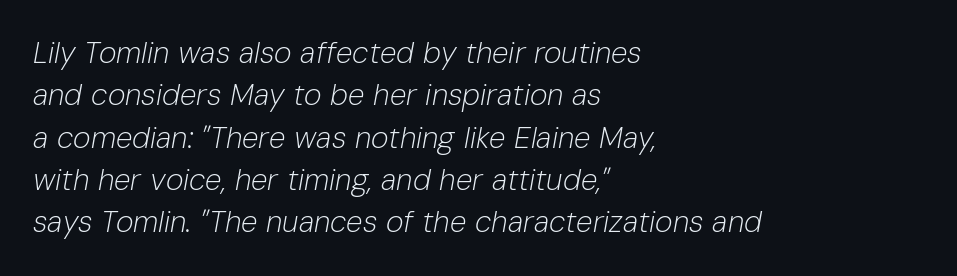
The image shows 30 px light type, italic (leaning right); set left-aligned, normal line spacing (1.41x), normal letter spacing, not underlined; low stroke contrast and a medium x-height.
